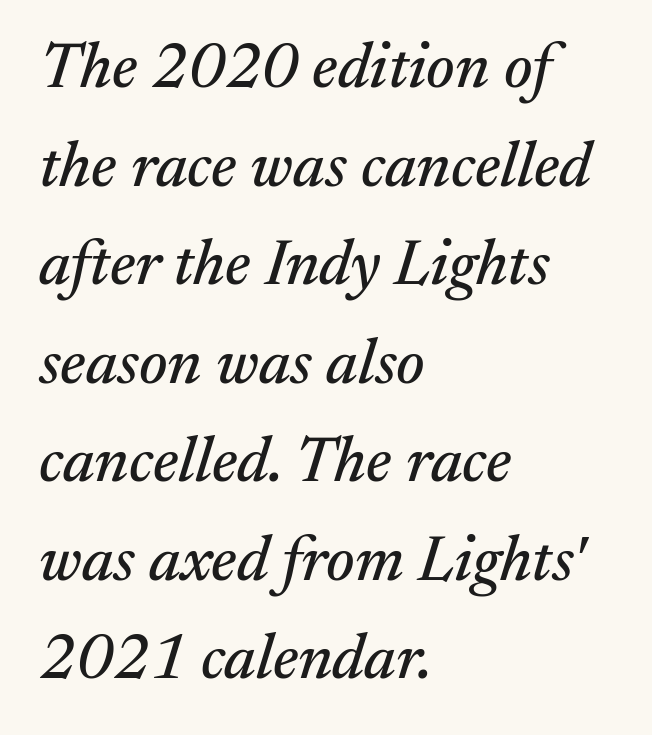
Q: Is the text italic (slanted)? A: Yes, it leans right by about 17 degrees.
Q: Is the typeface a serif or a sans-serif typeface? A: Serif.
Q: Is the text underlined? A: No.
Q: How is the paragraph aligned? A: Left-aligned.
Q: Is the spacing between letters normal or unusually wide? A: Normal.
Q: Is the spacing between lines tight, normal or loose? A: Normal.
Q: Width (condensed, normal, or wide)? A: Normal.
Q: Stroke contrast? A: Medium.
Q: x-height? A: Medium.
Q: Monospaced? A: No.
